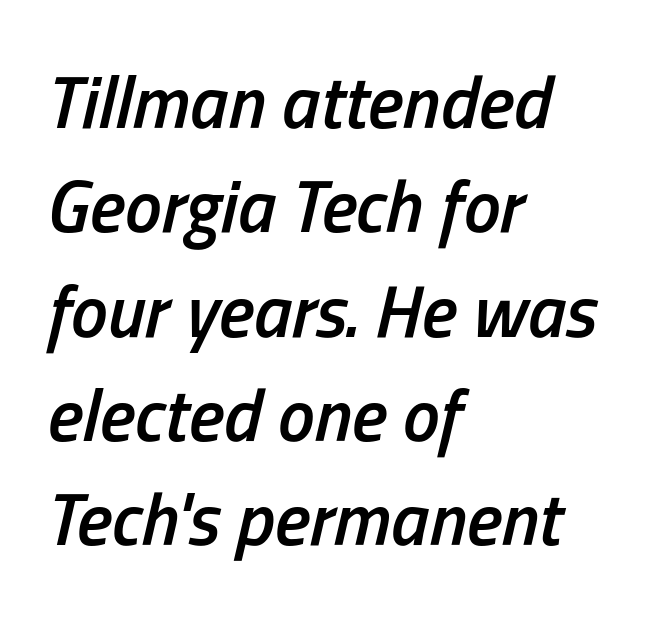
The lines in this sample share a left origin and differ only in where they stop. Rendered with sloped, italic letterforms. The lines sit at an ordinary, default distance from one another. Is this a fixed-width face? No — the glyphs have proportional, varying widths. Only glyphs here, with clear space below each row.
